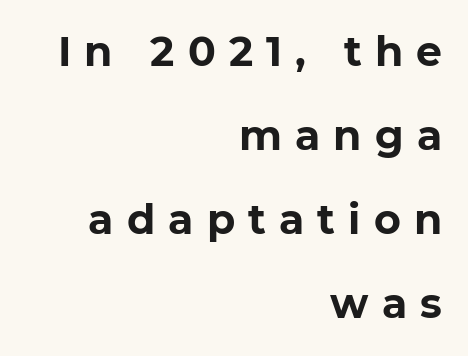
Q: Is the text bold? A: Yes.
Q: Is the text italic (slanted)? A: No, it is upright.
Q: Is the typeface a serif or a sans-serif typeface? A: Sans-serif.
Q: Is the text underlined? A: No.
Q: How is the paragraph aligned? A: Right-aligned.
Q: Is the spacing between letters normal or unusually wide? A: Unusually wide.
Q: Is the spacing between lines tight, normal or loose? A: Loose.
Q: Width (condensed, normal, or wide)? A: Normal.
Q: Stroke contrast? A: Low.
Q: x-height? A: Medium.
Q: Monospaced? A: No.
